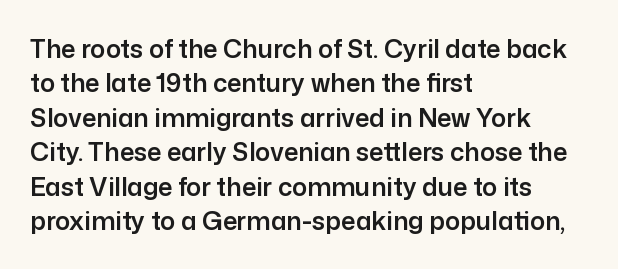
Style check: upright. All the whitespace from short lines collects on the right. Rule under the text: the space is simply empty. Leading matches the norm, producing a regular column.
